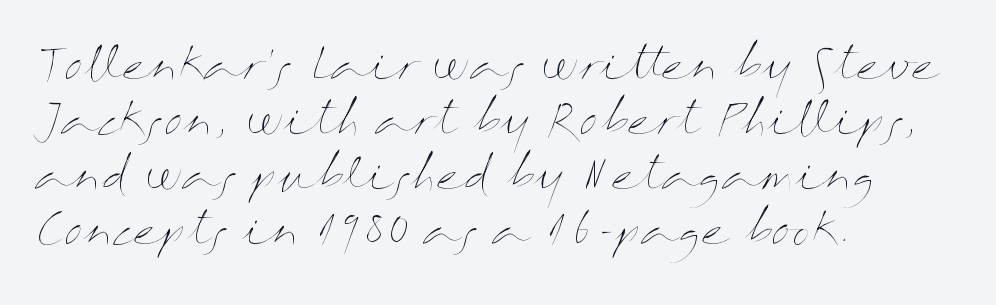
The image shows 42 px thin, wide type; set left-aligned, normal line spacing (1.31x), normal letter spacing, not underlined; medium stroke contrast and a medium x-height.
